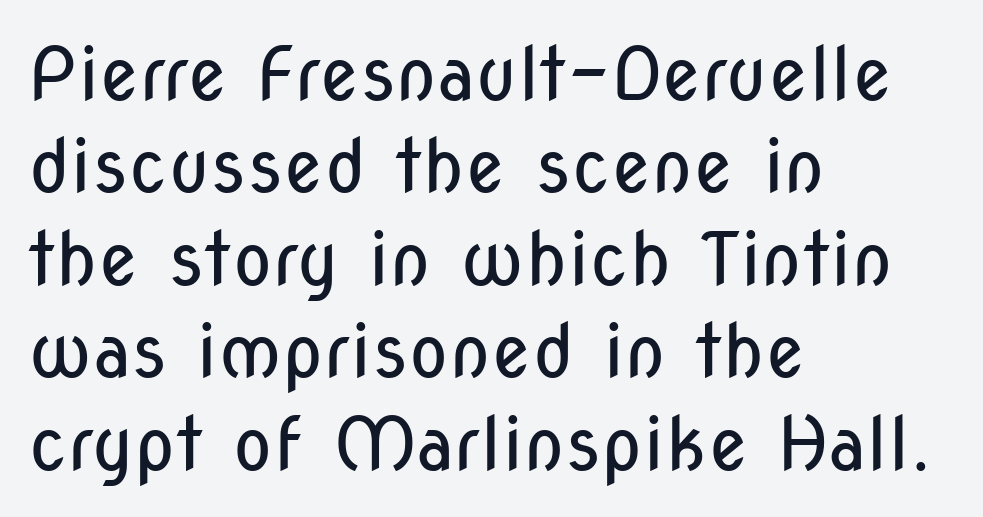
The image shows 74 px regular-weight, condensed sans-serif type, upright; set left-aligned, normal line spacing (1.25x), normal letter spacing, not underlined; low stroke contrast and a medium x-height.
